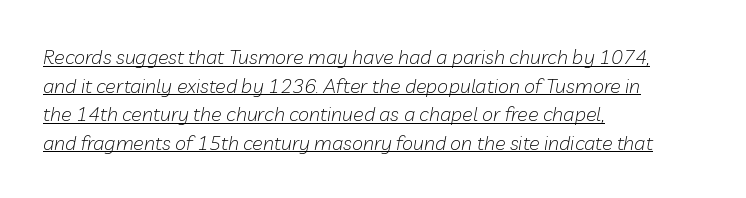
Q: Is the text bold? A: No.
Q: Is the text italic (slanted)? A: Yes, it leans right by about 10 degrees.
Q: Is the text underlined? A: Yes.
Q: How is the paragraph aligned? A: Left-aligned.
Q: Is the spacing between letters normal or unusually wide? A: Normal.
Q: Is the spacing between lines tight, normal or loose? A: Normal.
